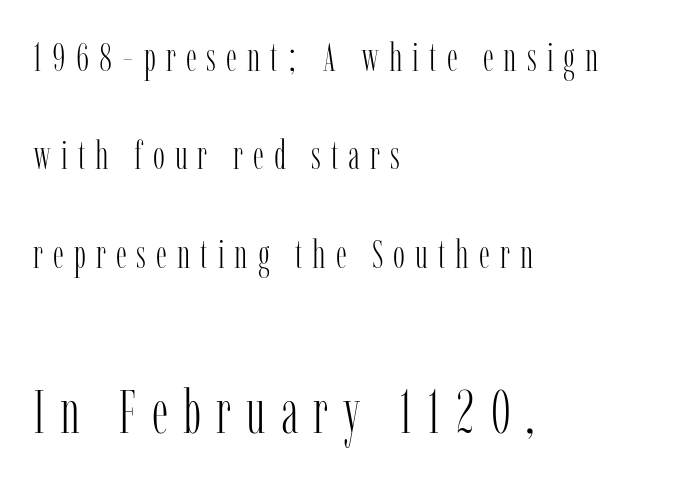
The image shows 60 px light, condensed serif type, upright; set left-aligned, loose line spacing (2.46x), unusually wide letter spacing (+0.25 em), not underlined; the second (bottom) block is 1.5x larger; low stroke contrast and a medium x-height.
